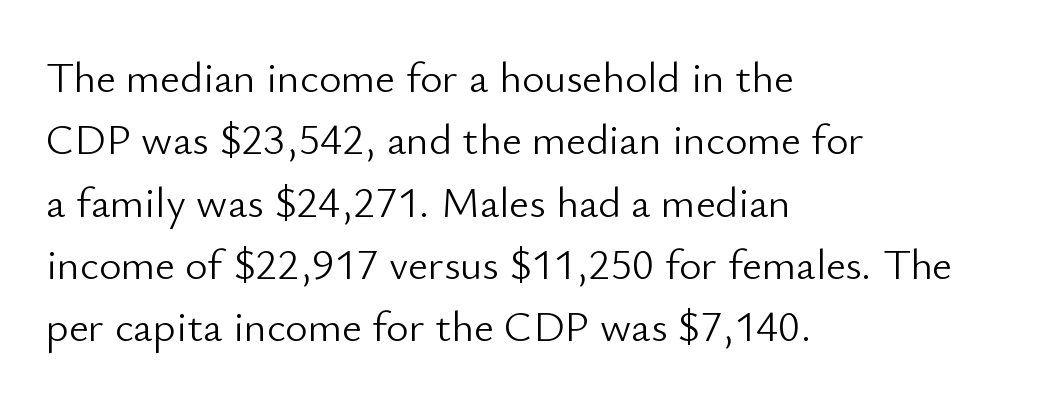
The image shows 43 px light sans-serif type, upright; set left-aligned, normal line spacing (1.45x), normal letter spacing, not underlined; low stroke contrast and a small x-height.
